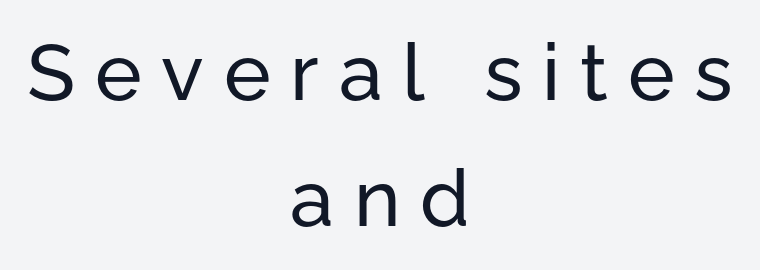
The image shows 79 px sans-serif type, upright; set centered, normal line spacing (1.59x), unusually wide letter spacing (+0.25 em), not underlined; low stroke contrast and a medium x-height.
